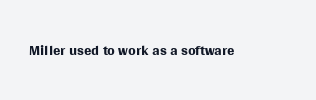
Q: Is the text bold? A: No.
Q: Is the text italic (slanted)? A: No, it is upright.
Q: Is the text underlined? A: No.
Q: Is the spacing between letters normal or unusually wide? A: Normal.
